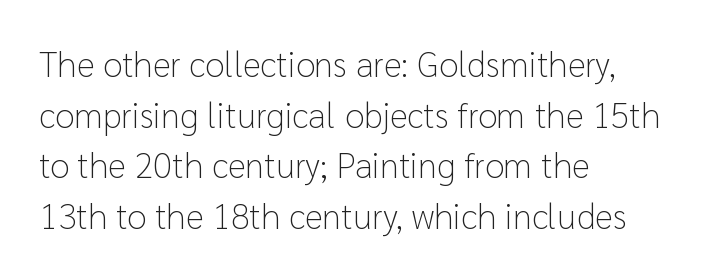
{"serif": "no", "italic": "no", "bold": "no", "weight": "light", "width": "normal", "stroke_contrast": "low", "x_height": "medium", "monospaced": "no", "underline": "no", "align": "left", "line_spacing": "normal", "line_spacing_ratio": 1.45, "letter_spacing": "normal", "letter_spacing_em": 0.0, "glyph_px": 35}
